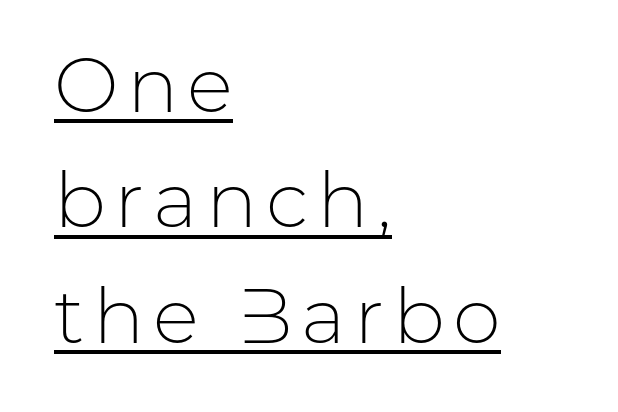
The image shows 77 px light sans-serif type, upright; set left-aligned, normal line spacing (1.5x), underlined; low stroke contrast and a medium x-height.
